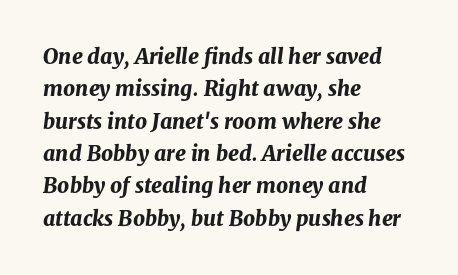
The image shows 21 px bold type, italic (leaning right); set left-aligned, normal line spacing (1.54x), normal letter spacing, not underlined.
